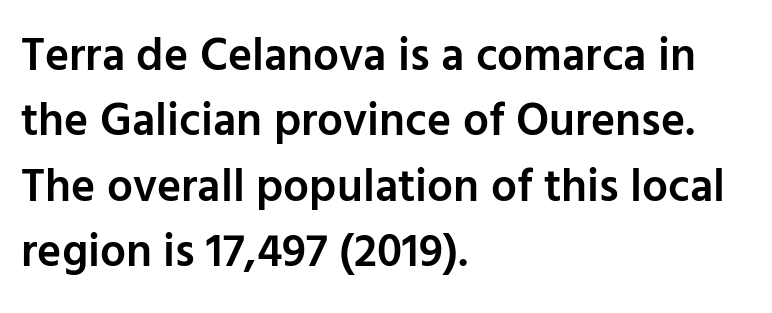
{"serif": "no", "italic": "no", "bold": "semi", "weight": "semibold", "width": "normal", "stroke_contrast": "low", "x_height": "medium", "monospaced": "no", "underline": "no", "align": "left", "line_spacing": "normal", "line_spacing_ratio": 1.42, "letter_spacing": "normal", "letter_spacing_em": 0.0, "glyph_px": 46}
